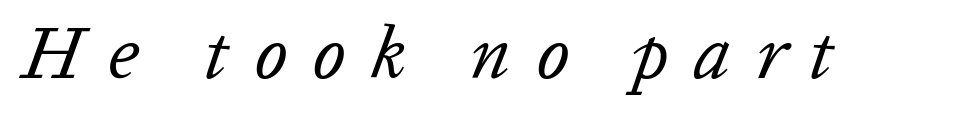
The image shows 74 px regular-weight type, italic (leaning right); set unusually wide letter spacing (+0.34 em), not underlined; low stroke contrast and a medium x-height.
